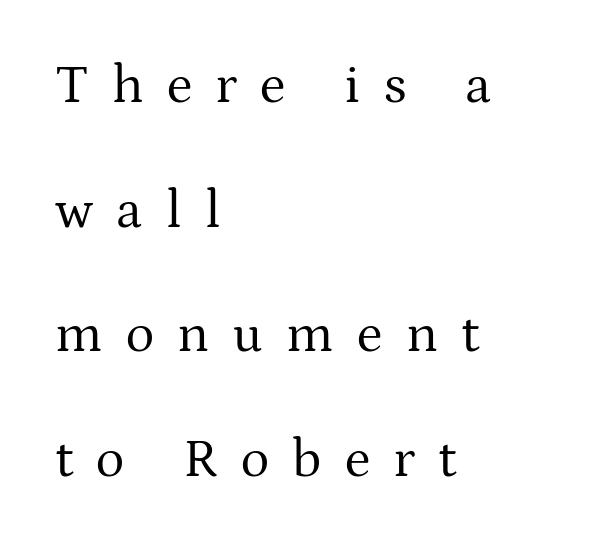
{"serif": "yes", "italic": "no", "bold": "no", "weight": "regular", "width": "normal", "stroke_contrast": "medium", "x_height": "medium", "monospaced": "no", "underline": "no", "align": "left", "line_spacing": "loose", "line_spacing_ratio": 2.31, "letter_spacing": "wide", "letter_spacing_em": 0.43, "glyph_px": 54}
